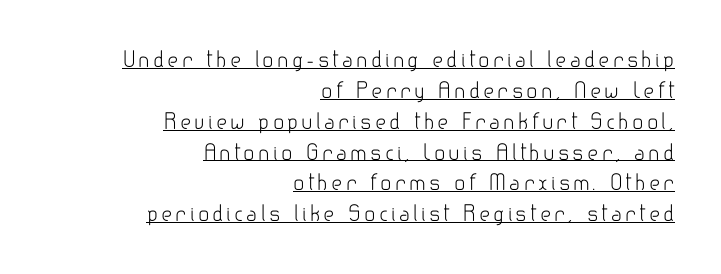
The letters look calm and open, with moderate or lighter stems. The rendered words wear a rule along their underside. Notice how the passage keeps a crisp vertical edge on the right only. Upright lettering throughout. How would I describe the line gaps? Plain and ordinary.
